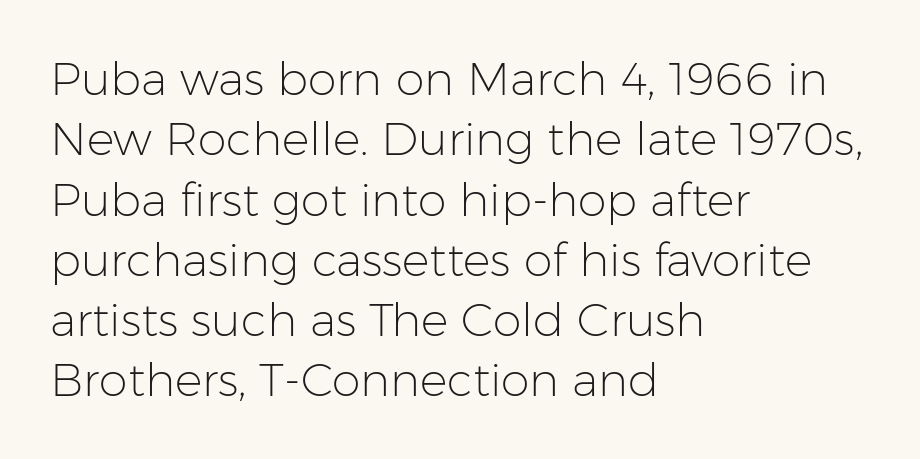
Is this a sans? Yes — the strokes have no serifs. A classic flush-left, rag-right setting is used for this passage. Does the leading feel generous? No, just average. Underline: absent. These lines are rendered in a variable-pitch font.
